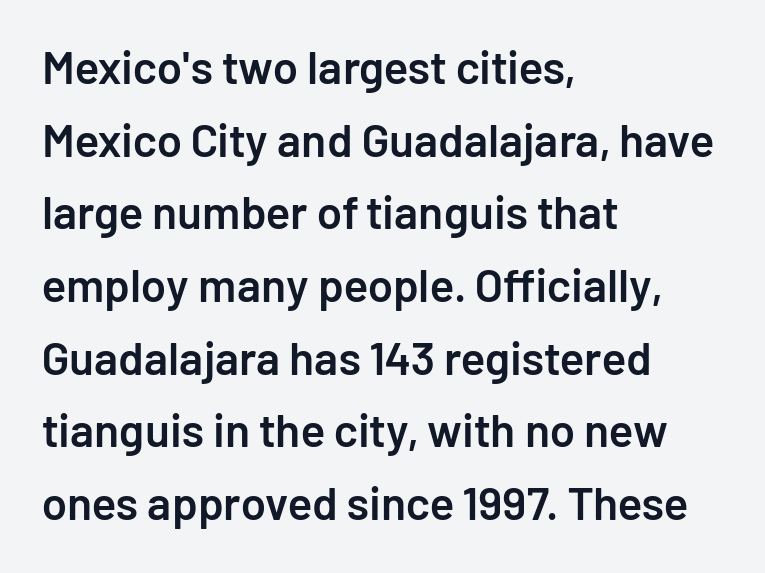
{"serif": "no", "italic": "no", "bold": "semi", "weight": "semibold", "width": "normal", "stroke_contrast": "low", "x_height": "medium", "monospaced": "no", "underline": "no", "align": "left", "line_spacing": "normal", "line_spacing_ratio": 1.58, "letter_spacing": "normal", "letter_spacing_em": 0.0, "glyph_px": 46}
